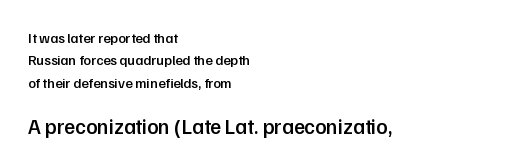
The image shows 21 px text type, upright; set left-aligned, normal line spacing (1.59x), normal letter spacing, not underlined; the second (bottom) block is 1.5x larger.
